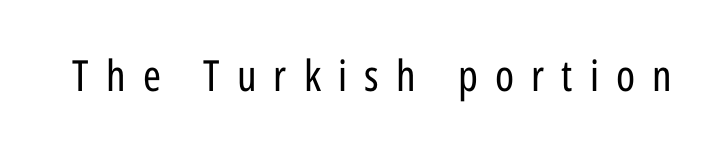
Q: Is the text bold? A: No.
Q: Is the text italic (slanted)? A: No, it is upright.
Q: Is the typeface a serif or a sans-serif typeface? A: Sans-serif.
Q: Is the text underlined? A: No.
Q: Is the spacing between letters normal or unusually wide? A: Unusually wide.
Q: Width (condensed, normal, or wide)? A: Condensed.
Q: Stroke contrast? A: Low.
Q: x-height? A: Medium.
Q: Monospaced? A: No.
